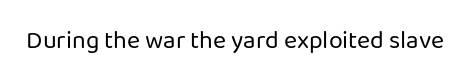
Q: Is the text bold? A: No.
Q: Is the text italic (slanted)? A: No, it is upright.
Q: Is the text underlined? A: No.
Q: Is the spacing between letters normal or unusually wide? A: Normal.
